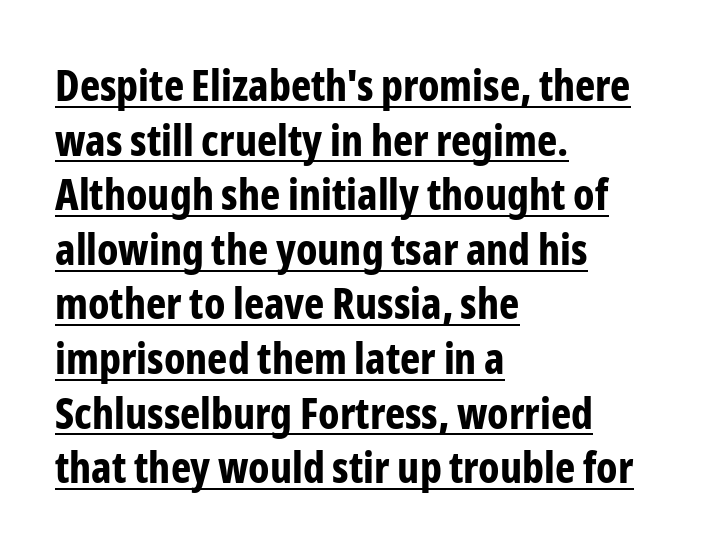
{"serif": "no", "italic": "no", "bold": "yes", "weight": "bold", "width": "condensed", "stroke_contrast": "low", "x_height": "medium", "monospaced": "no", "underline": "yes", "align": "left", "line_spacing": "normal", "line_spacing_ratio": 1.27, "letter_spacing": "normal", "letter_spacing_em": 0.0, "glyph_px": 43}
